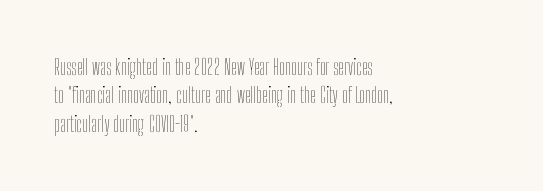
The image shows 21 px text type, upright; set left-aligned, normal line spacing (1.35x), normal letter spacing, not underlined.
